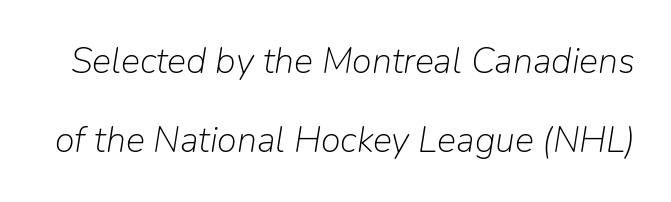
{"italic": "yes", "lean": "right", "slant_degrees": 9, "bold": "no", "weight": "light", "width": "normal", "stroke_contrast": "low", "x_height": "medium", "monospaced": "no", "underline": "no", "line_spacing": "loose", "line_spacing_ratio": 2.2, "letter_spacing": "normal", "letter_spacing_em": 0.0, "glyph_px": 36}
